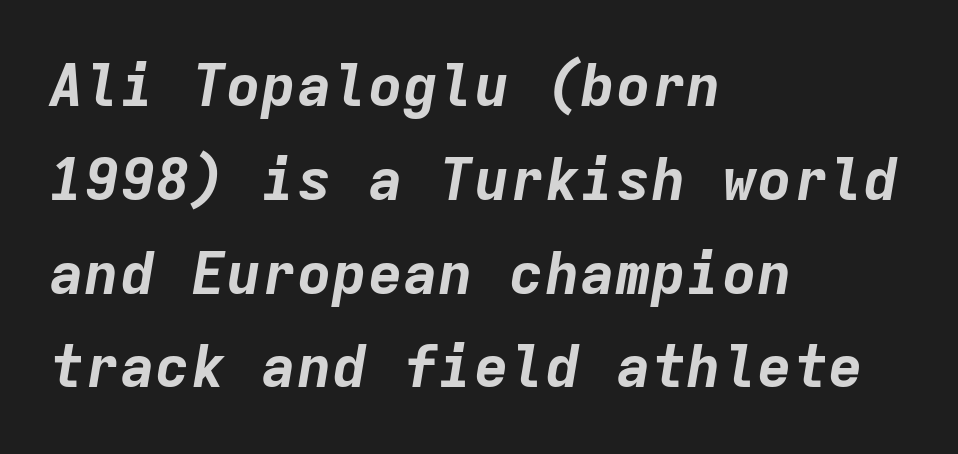
Q: Is the text bold? A: Yes.
Q: Is the text italic (slanted)? A: Yes, it leans right by about 9 degrees.
Q: Is the text underlined? A: No.
Q: How is the paragraph aligned? A: Left-aligned.
Q: Is the spacing between letters normal or unusually wide? A: Normal.
Q: Is the spacing between lines tight, normal or loose? A: Normal.
Q: Width (condensed, normal, or wide)? A: Normal.
Q: Stroke contrast? A: Low.
Q: x-height? A: Medium.
Q: Monospaced? A: Yes.
